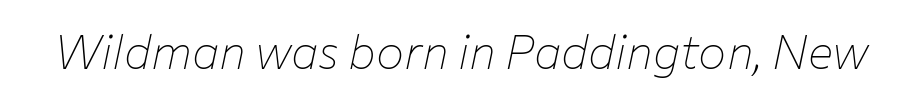
Slanted lettering throughout. Unmarked baselines from the first word to the last. Do the characters align in a grid? No, the font is proportional. The face looks like a standard text weight, possibly lighter. What stands out about the letter spacing? Nothing — it is the standard amount.
